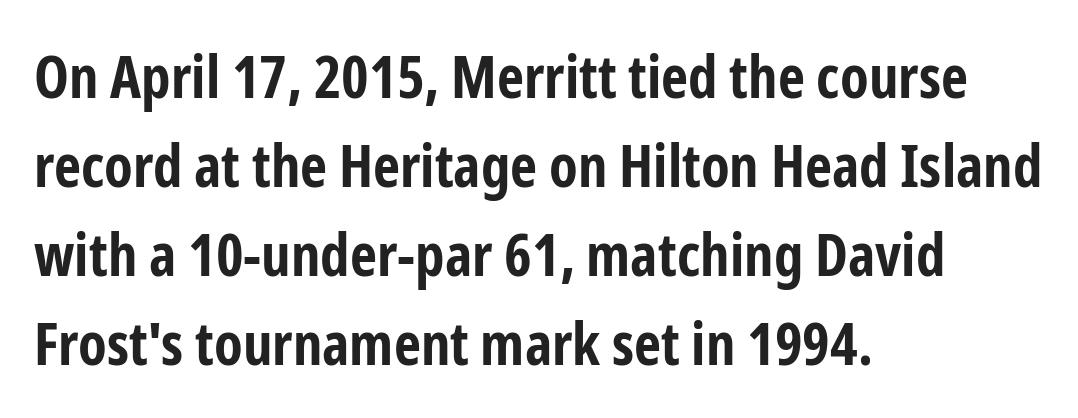
Q: Is the text bold? A: Yes.
Q: Is the text italic (slanted)? A: No, it is upright.
Q: Is the typeface a serif or a sans-serif typeface? A: Sans-serif.
Q: Is the text underlined? A: No.
Q: How is the paragraph aligned? A: Left-aligned.
Q: Is the spacing between letters normal or unusually wide? A: Normal.
Q: Is the spacing between lines tight, normal or loose? A: Normal.
Q: Width (condensed, normal, or wide)? A: Condensed.
Q: Stroke contrast? A: Low.
Q: x-height? A: Medium.
Q: Monospaced? A: No.
